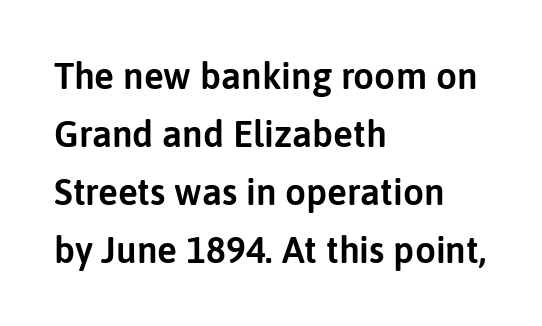
The image shows 37 px sans-serif type, upright; set left-aligned, normal line spacing (1.57x), normal letter spacing, not underlined; low stroke contrast and a medium x-height.
